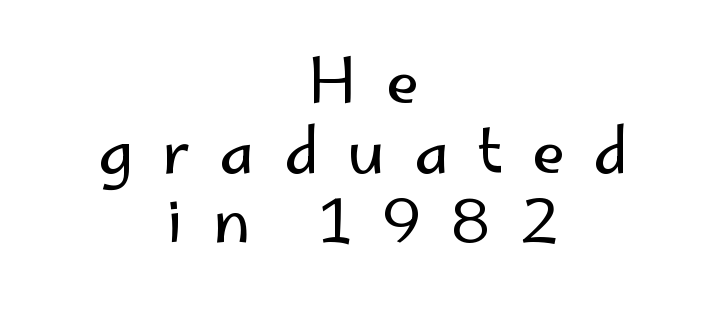
Quick note: underline off. The gaps between neighbouring characters are conspicuously large. Is this a heavy cut? Hardly; it is regular or lighter. Characters remain perfectly vertical along every line. The face used here is proportionally spaced, like ordinary book or web type. You can tell from the bare stems that sans-serif type was used.
